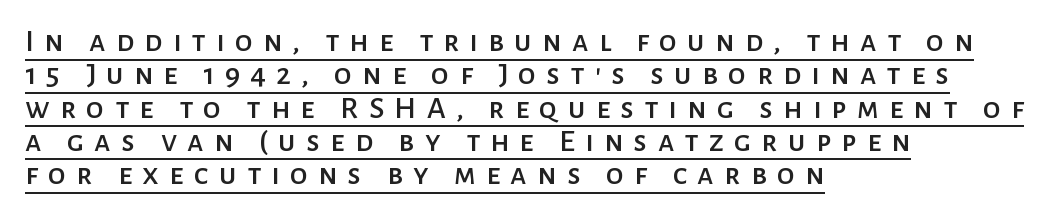
The image shows 32 px sans-serif type, upright; set left-aligned, tight line spacing (1.04x), unusually wide letter spacing (+0.32 em), underlined; low stroke contrast and a medium x-height.
